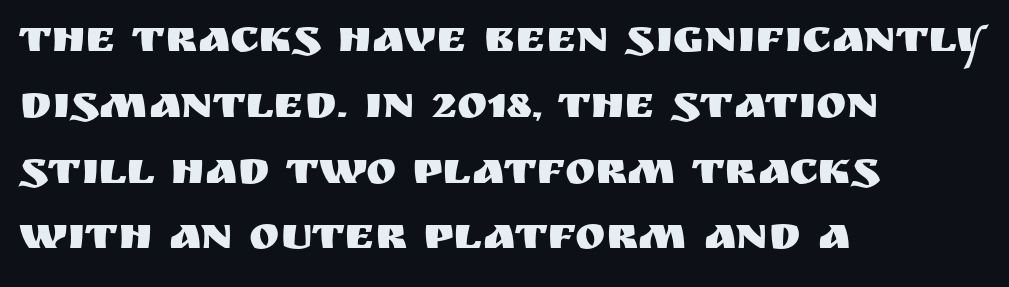
{"serif": "no", "italic": "no", "width": "normal", "stroke_contrast": "medium", "x_height": "large", "monospaced": "no", "underline": "no", "align": "left", "line_spacing": "normal", "line_spacing_ratio": 1.43, "letter_spacing": "normal", "letter_spacing_em": 0.0, "glyph_px": 46}
